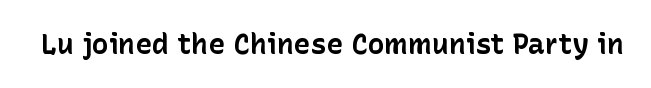
{"serif": "no", "italic": "no", "bold": "yes", "weight": "bold", "width": "normal", "stroke_contrast": "low", "x_height": "medium", "monospaced": "no", "underline": "no", "letter_spacing": "normal", "letter_spacing_em": 0.0, "glyph_px": 28}
